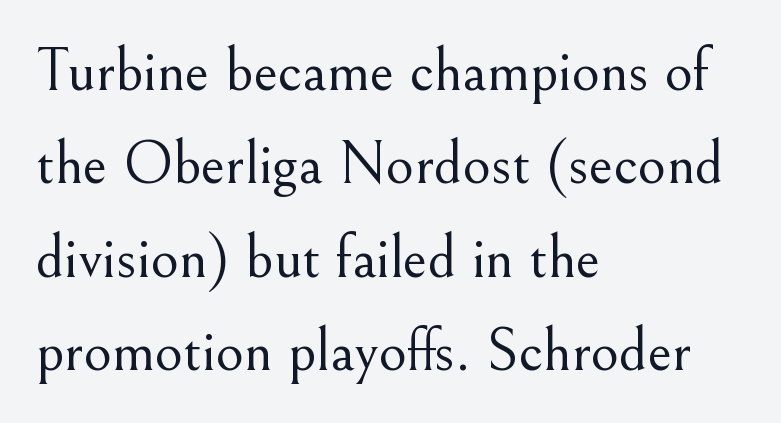
The image shows 61 px light serif type, upright; set left-aligned, normal line spacing (1.53x), normal letter spacing, not underlined; medium stroke contrast and a small x-height.
